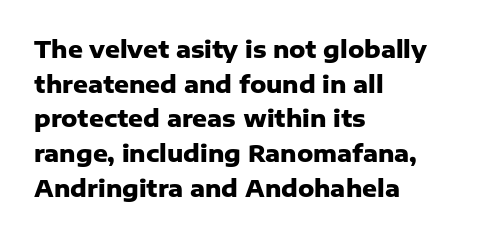
The image shows 23 px bold type, upright; set left-aligned, normal line spacing (1.51x), normal letter spacing, not underlined.
